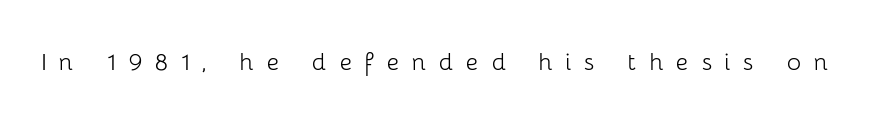
Q: Is the text bold? A: No.
Q: Is the text italic (slanted)? A: No, it is upright.
Q: Is the typeface a serif or a sans-serif typeface? A: Sans-serif.
Q: Is the text underlined? A: No.
Q: Is the spacing between letters normal or unusually wide? A: Unusually wide.
Q: Width (condensed, normal, or wide)? A: Normal.
Q: Stroke contrast? A: Low.
Q: x-height? A: Medium.
Q: Monospaced? A: No.
